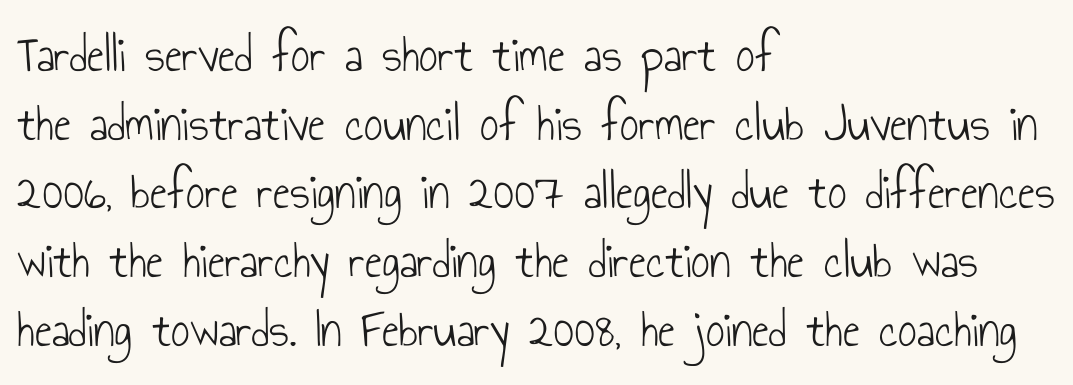
The typography opts for an upright posture over an oblique one. Is this a fixed-width face? No — the glyphs have proportional, varying widths. The font sits on the lighter half of the weight spectrum, regular included. The lines sit at an ordinary, default distance from one another. Type without underlining. Stroke terminals: plain, sans-serif.
